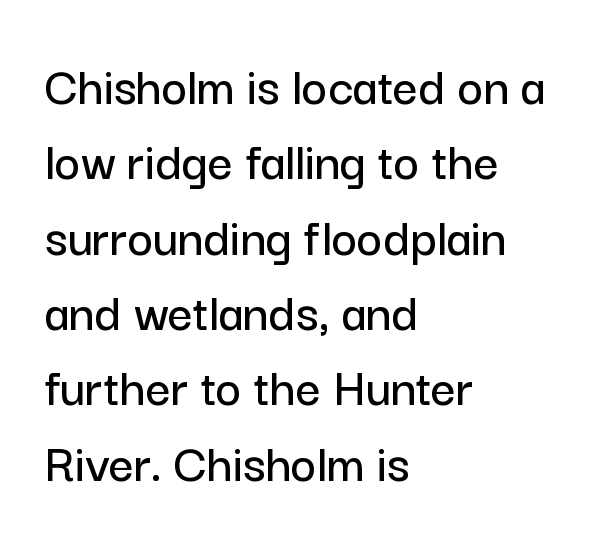
The image shows 55 px sans-serif type, upright; set left-aligned, normal line spacing (1.37x), normal letter spacing, not underlined; low stroke contrast and a medium x-height.
